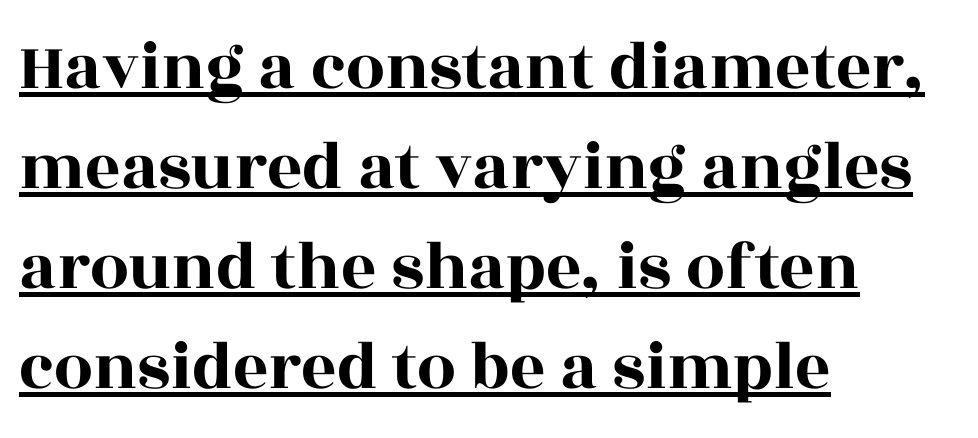
Q: Is the text italic (slanted)? A: No, it is upright.
Q: Is the typeface a serif or a sans-serif typeface? A: Serif.
Q: Is the text underlined? A: Yes.
Q: How is the paragraph aligned? A: Left-aligned.
Q: Is the spacing between letters normal or unusually wide? A: Normal.
Q: Is the spacing between lines tight, normal or loose? A: Normal.
Q: Width (condensed, normal, or wide)? A: Wide.
Q: x-height? A: Large.
Q: Monospaced? A: No.
